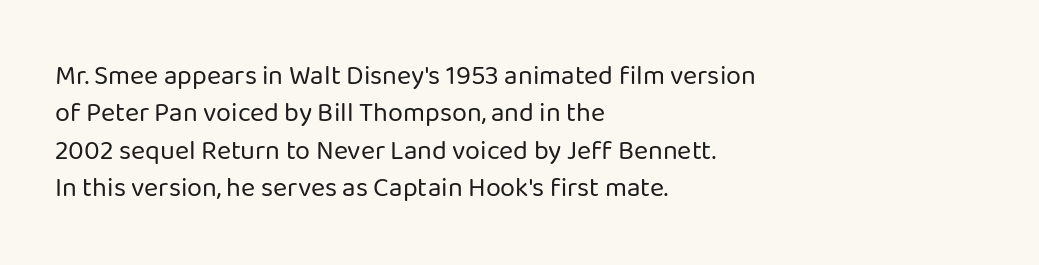
The image shows 27 px text type, upright; set left-aligned, normal line spacing (1.38x), normal letter spacing, not underlined.
